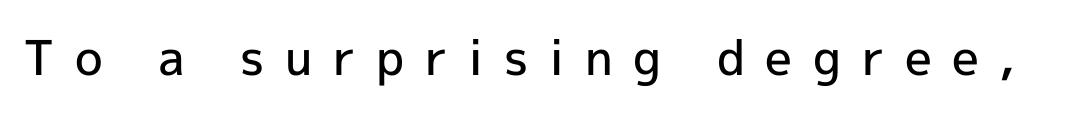
Q: Is the text bold? A: Semi-bold.
Q: Is the text italic (slanted)? A: No, it is upright.
Q: Is the typeface a serif or a sans-serif typeface? A: Sans-serif.
Q: Is the text underlined? A: No.
Q: Is the spacing between letters normal or unusually wide? A: Unusually wide.
Q: Width (condensed, normal, or wide)? A: Normal.
Q: x-height? A: Medium.
Q: Monospaced? A: No.
